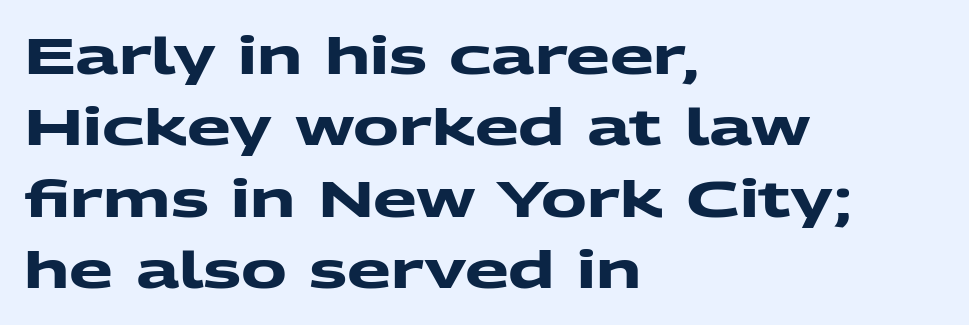
The image shows 51 px heavy, wide sans-serif type; set left-aligned, normal line spacing (1.4x), normal letter spacing, not underlined; medium stroke contrast and a medium x-height.
